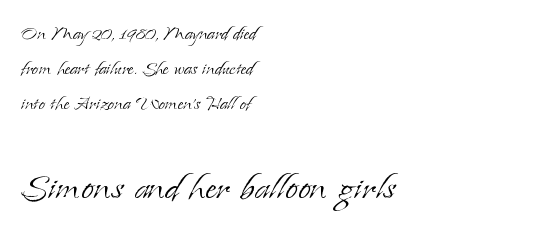
The image shows 46 px light serif type; set left-aligned, normal line spacing (1.52x), normal letter spacing, not underlined; the second (bottom) block is 2.0x larger; low stroke contrast and a small x-height.
